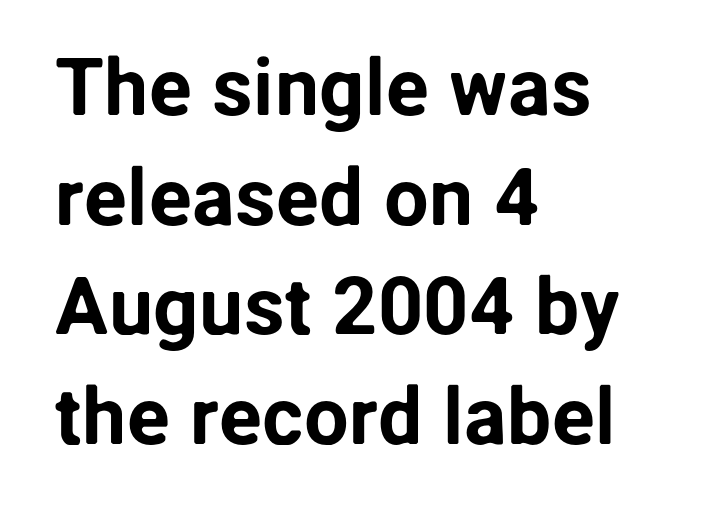
The image shows 80 px sans-serif type, upright; set left-aligned, normal line spacing (1.37x), normal letter spacing, not underlined; low stroke contrast and a medium x-height.
